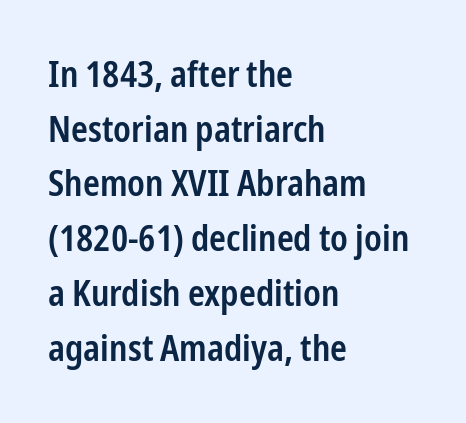
Letter spacing: default. The rendering uses natural spacing where letterforms have individual widths. The block of text has a typical density, with ordinary space between rows. A student would call this left alignment; a typographer would say flush left, rag right.
